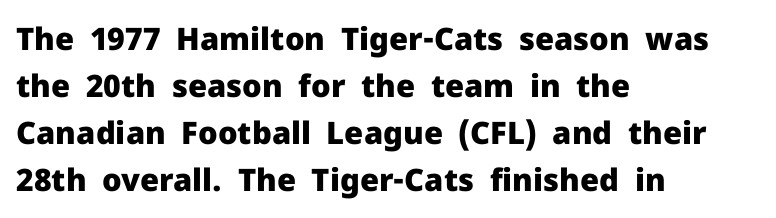
{"serif": "no", "italic": "no", "bold": "yes", "weight": "heavy", "width": "normal", "stroke_contrast": "low", "x_height": "medium", "monospaced": "no", "underline": "no", "align": "left", "line_spacing": "normal", "line_spacing_ratio": 1.52, "letter_spacing": "normal", "letter_spacing_em": 0.0, "glyph_px": 31}
